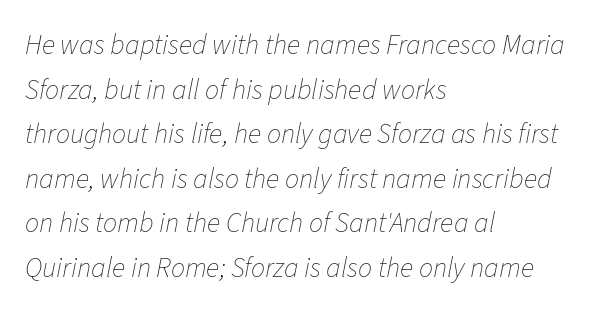
The image shows 28 px thin type, italic (leaning right); set left-aligned, normal line spacing (1.59x), normal letter spacing, not underlined; low stroke contrast and a medium x-height.
